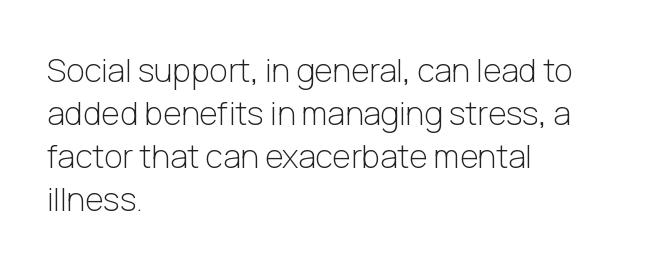
The image shows 32 px light sans-serif type, upright; set left-aligned, normal line spacing (1.34x), normal letter spacing, not underlined; low stroke contrast and a medium x-height.
